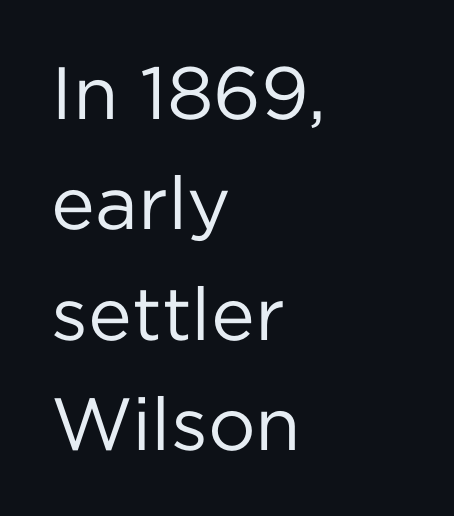
{"serif": "no", "italic": "no", "bold": "no", "weight": "regular", "width": "normal", "stroke_contrast": "low", "x_height": "medium", "monospaced": "no", "underline": "no", "align": "left", "line_spacing": "normal", "line_spacing_ratio": 1.49, "letter_spacing": "normal", "letter_spacing_em": 0.0, "glyph_px": 74}
